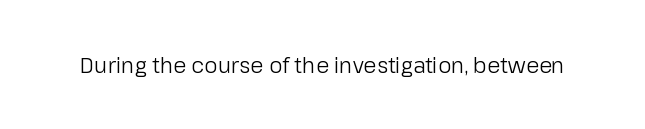
Q: Is the text bold? A: No.
Q: Is the text italic (slanted)? A: No, it is upright.
Q: Is the text underlined? A: No.
Q: Is the spacing between letters normal or unusually wide? A: Normal.
